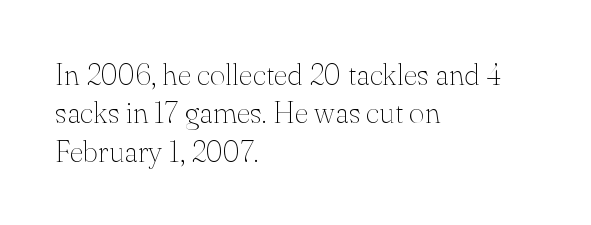
{"serif": "yes", "italic": "no", "bold": "no", "weight": "thin", "width": "normal", "stroke_contrast": "medium", "x_height": "small", "monospaced": "no", "underline": "no", "align": "left", "line_spacing": "normal", "line_spacing_ratio": 1.28, "letter_spacing": "normal", "letter_spacing_em": 0.0, "glyph_px": 30}
